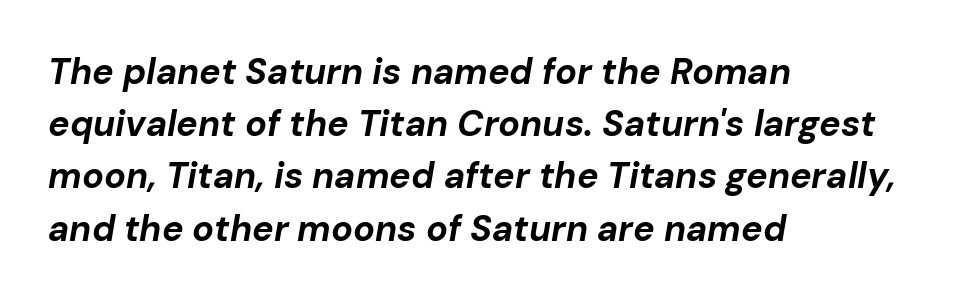
Q: Is the text bold? A: Yes.
Q: Is the text italic (slanted)? A: Yes, it leans right by about 10 degrees.
Q: Is the text underlined? A: No.
Q: How is the paragraph aligned? A: Left-aligned.
Q: Is the spacing between letters normal or unusually wide? A: Normal.
Q: Is the spacing between lines tight, normal or loose? A: Normal.
Q: Width (condensed, normal, or wide)? A: Normal.
Q: Stroke contrast? A: Low.
Q: x-height? A: Medium.
Q: Monospaced? A: No.
